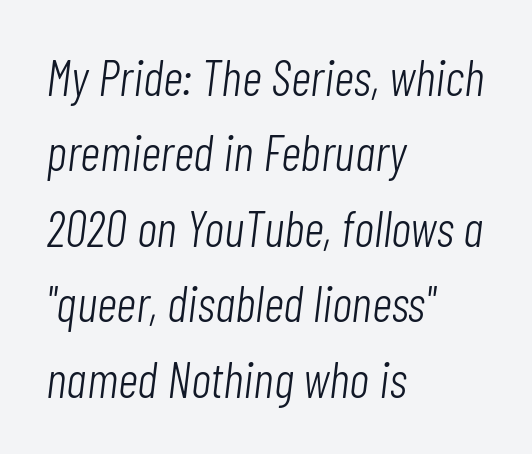
Q: Is the text bold? A: No.
Q: Is the text italic (slanted)? A: Yes, it leans right by about 7 degrees.
Q: Is the text underlined? A: No.
Q: How is the paragraph aligned? A: Left-aligned.
Q: Is the spacing between letters normal or unusually wide? A: Normal.
Q: Is the spacing between lines tight, normal or loose? A: Normal.
Q: Width (condensed, normal, or wide)? A: Condensed.
Q: Stroke contrast? A: Low.
Q: x-height? A: Medium.
Q: Monospaced? A: No.
